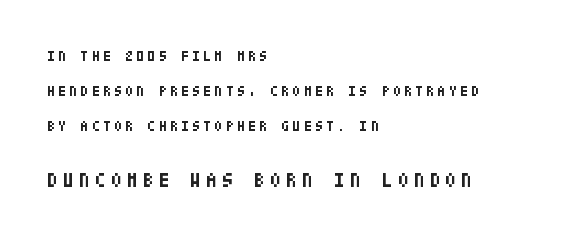
Pretty heavy lettering here — definitely bold. Students, note that the glyphs here are deliberately spaced far apart. The words here are not underlined. Caption: multi-line text, flush left, ragged right. Honestly, the rows look like they've been pulled way apart.
